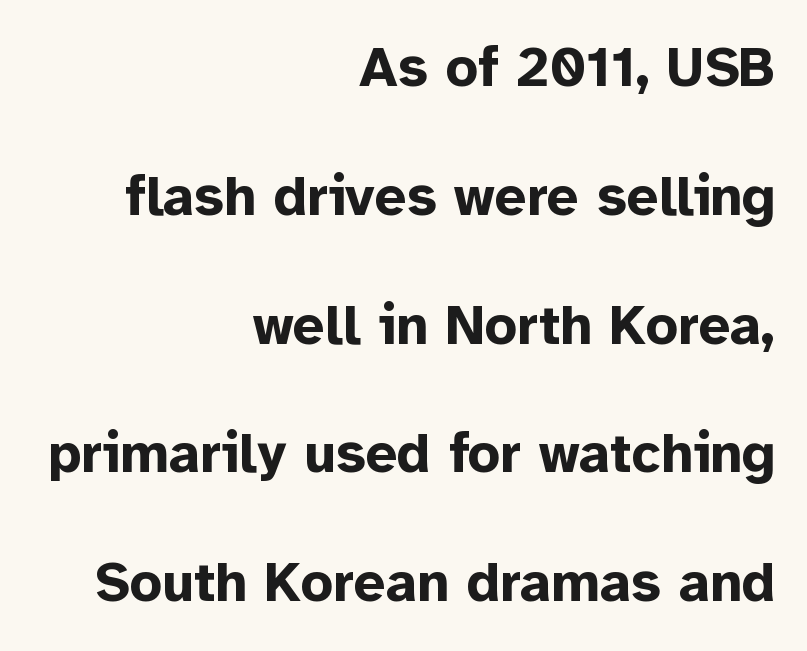
{"serif": "no", "italic": "no", "bold": "yes", "weight": "bold", "width": "normal", "stroke_contrast": "low", "x_height": "medium", "monospaced": "no", "underline": "no", "align": "right", "line_spacing": "loose", "line_spacing_ratio": 2.3, "letter_spacing": "normal", "letter_spacing_em": 0.0, "glyph_px": 56}
